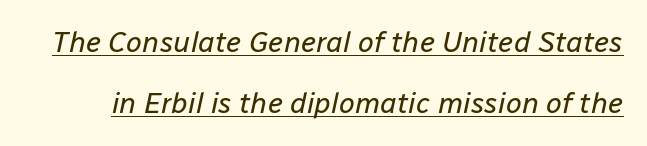
{"italic": "yes", "lean": "right", "slant_degrees": 12, "bold": "no", "weight": "regular", "width": "normal", "stroke_contrast": "low", "x_height": "medium", "monospaced": "no", "underline": "yes", "line_spacing": "loose", "line_spacing_ratio": 2.11, "letter_spacing": "normal", "letter_spacing_em": 0.0, "glyph_px": 29}
